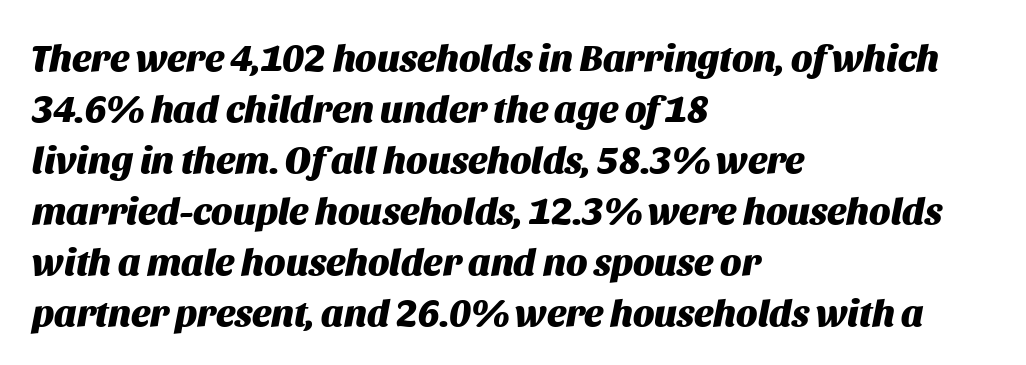
Note the varied advance widths — an 'i' is clearly narrower than an 'm'. The letters are slanted; this is an italic face. The baseline area is clear. The passage shown stacks its lines at a standard gap. The passage shown has conventional tracking throughout.
